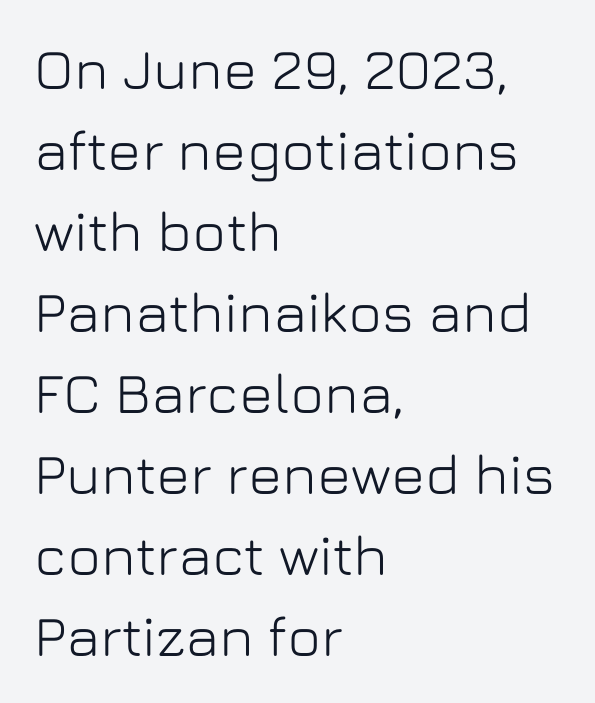
Q: Is the text italic (slanted)? A: No, it is upright.
Q: Is the typeface a serif or a sans-serif typeface? A: Sans-serif.
Q: Is the text underlined? A: No.
Q: How is the paragraph aligned? A: Left-aligned.
Q: Is the spacing between letters normal or unusually wide? A: Normal.
Q: Is the spacing between lines tight, normal or loose? A: Normal.
Q: Width (condensed, normal, or wide)? A: Normal.
Q: Stroke contrast? A: Low.
Q: x-height? A: Medium.
Q: Monospaced? A: No.
